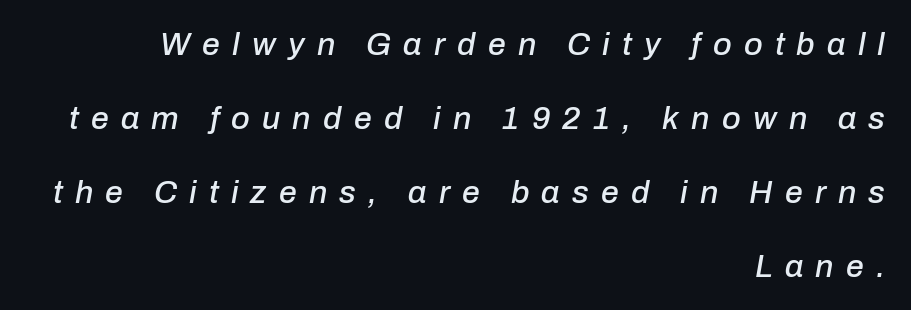
The image shows 32 px text type, italic (leaning right); set right-aligned, loose line spacing (2.31x), unusually wide letter spacing (+0.38 em), not underlined; low stroke contrast and a medium x-height.
